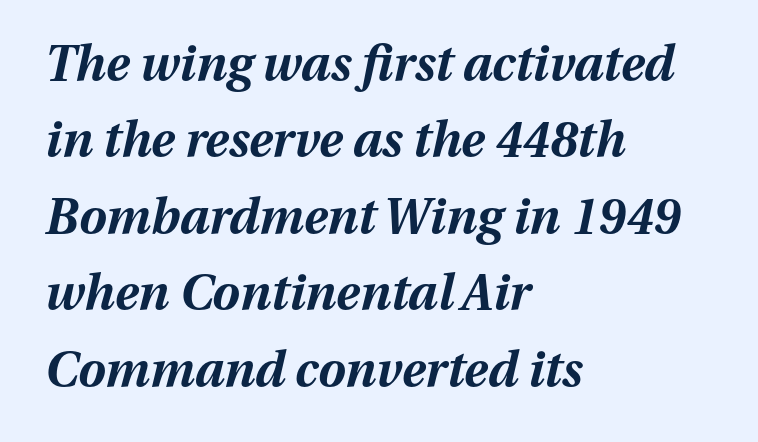
The image shows 49 px bold type, italic (leaning right); set left-aligned, normal line spacing (1.56x), normal letter spacing, not underlined; medium stroke contrast and a medium x-height.
